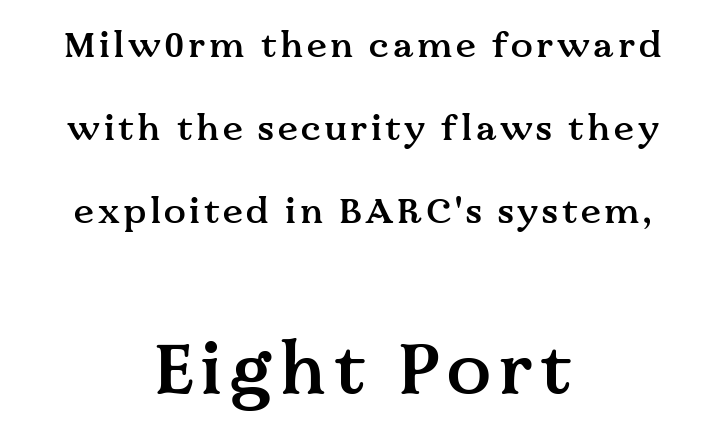
Q: Is the text bold? A: Semi-bold.
Q: Is the text italic (slanted)? A: No, it is upright.
Q: Is the typeface a serif or a sans-serif typeface? A: Serif.
Q: Is the text underlined? A: No.
Q: How is the paragraph aligned? A: Centered.
Q: Is the spacing between lines tight, normal or loose? A: Loose.
Q: Which block of text is set in a larger size, the first (top) or the second (bottom)? A: The second (bottom) one.
Q: Width (condensed, normal, or wide)? A: Normal.
Q: Stroke contrast? A: Medium.
Q: x-height? A: Medium.
Q: Monospaced? A: No.
